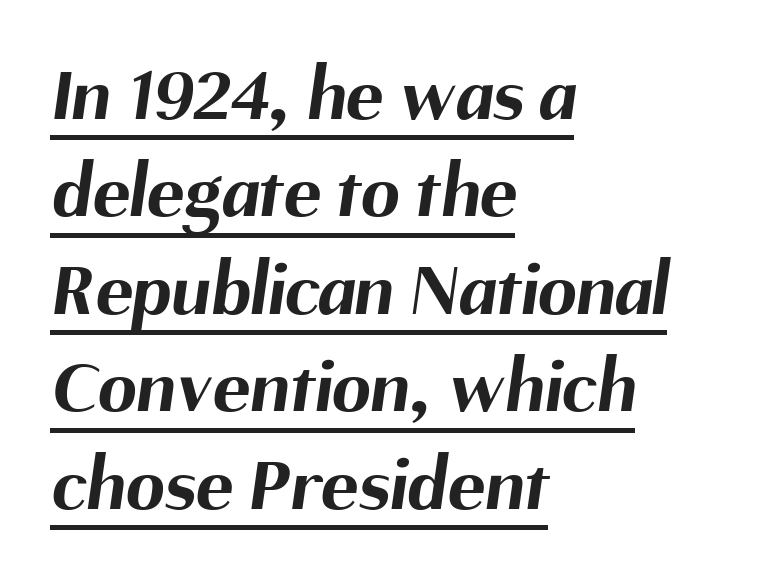
The image shows 78 px bold sans-serif type; set left-aligned, normal line spacing (1.25x), normal letter spacing, underlined; medium stroke contrast and a medium x-height.
